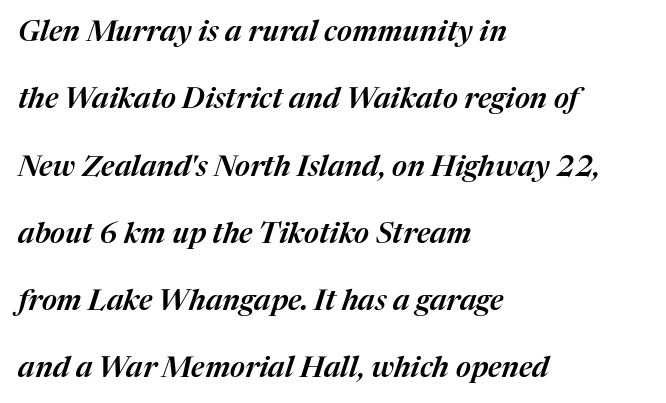
The rendering applies a slant to the glyphs. Caption: standard tracking, unaltered. A typesetter would call this proportional, since set widths differ per character. The space beneath each line is pristine and unruled.
